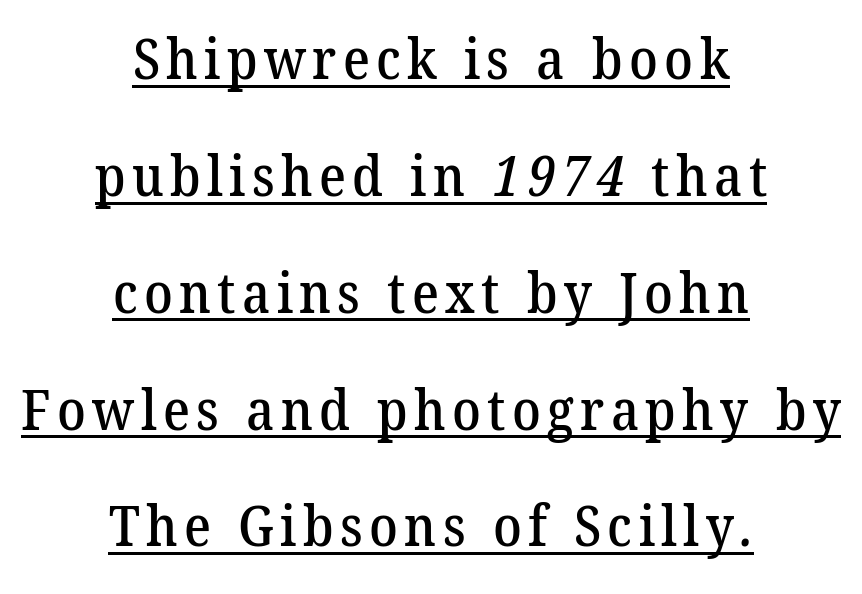
Q: Is the typeface a serif or a sans-serif typeface? A: Serif.
Q: Is the text underlined? A: Yes.
Q: How is the paragraph aligned? A: Centered.
Q: Is the spacing between lines tight, normal or loose? A: Loose.
Q: Width (condensed, normal, or wide)? A: Normal.
Q: Stroke contrast? A: Low.
Q: x-height? A: Medium.
Q: Monospaced? A: No.
